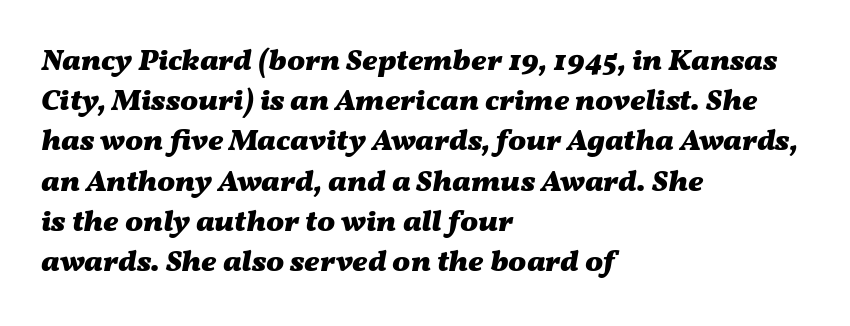
{"italic": "yes", "lean": "right", "slant_degrees": 11, "bold": "yes", "weight": "heavy", "width": "wide", "stroke_contrast": "medium", "x_height": "medium", "monospaced": "no", "underline": "no", "align": "left", "line_spacing": "normal", "line_spacing_ratio": 1.34, "letter_spacing": "normal", "letter_spacing_em": 0.0, "glyph_px": 30}
